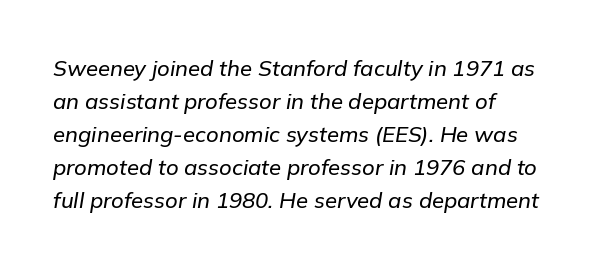
The letters sit at their default tracking, neither squeezed nor spread. Rendered with sloped, italic letterforms. These lines sit exactly where default settings would place them. These lines stack with their left ends in a neat column. The baseline area is clear.
